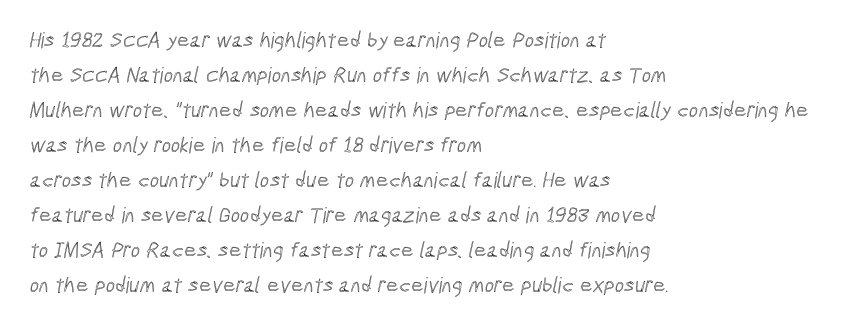
Layout note: lines flush left. Descenders are the only things crossing below the line. The vertical gap from one line to the next is medium. Caption: standard tracking, unaltered.
